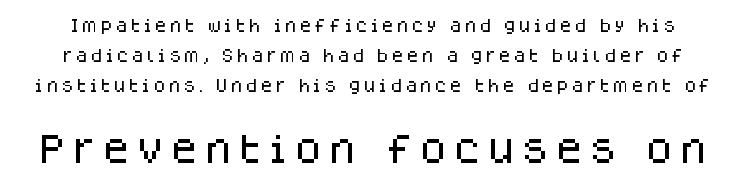
{"serif": "no", "italic": "no", "width": "normal", "stroke_contrast": "low", "x_height": "large", "monospaced": "no", "underline": "no", "line_spacing": "loose", "line_spacing_ratio": 2.16, "larger_block": "second", "size_ratio": 2.29, "glyph_px": 32}
